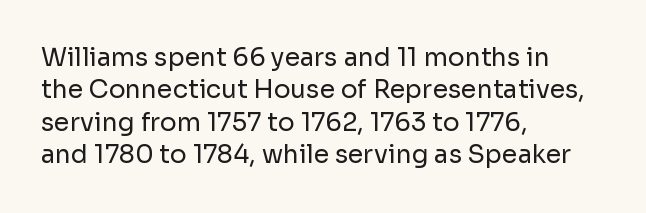
Q: Is the text bold? A: No.
Q: Is the text italic (slanted)? A: No, it is upright.
Q: Is the text underlined? A: No.
Q: How is the paragraph aligned? A: Left-aligned.
Q: Is the spacing between letters normal or unusually wide? A: Normal.
Q: Is the spacing between lines tight, normal or loose? A: Normal.
